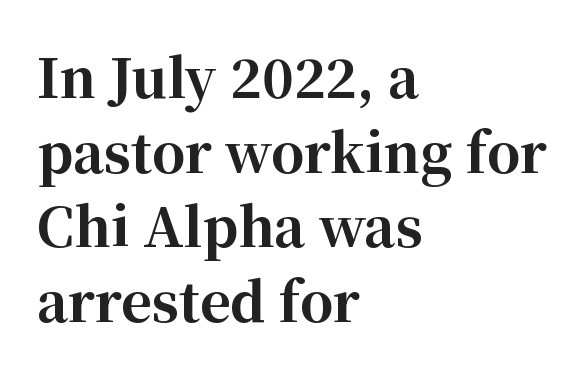
The image shows 53 px bold serif type, upright; set left-aligned, normal line spacing (1.41x), normal letter spacing, not underlined; high stroke contrast and a medium x-height.
